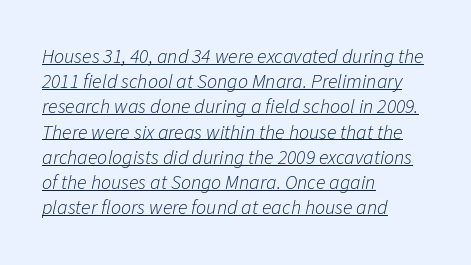
Q: Is the text bold? A: No.
Q: Is the text italic (slanted)? A: Yes, it leans right by about 11 degrees.
Q: Is the text underlined? A: Yes.
Q: How is the paragraph aligned? A: Left-aligned.
Q: Is the spacing between letters normal or unusually wide? A: Normal.
Q: Is the spacing between lines tight, normal or loose? A: Normal.
